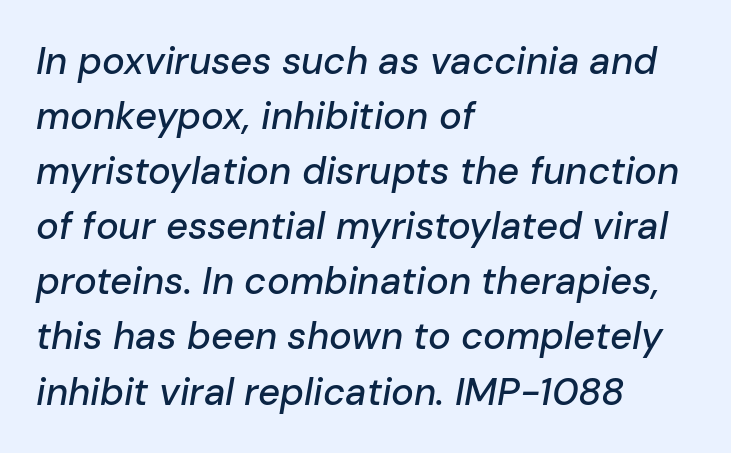
{"italic": "yes", "lean": "right", "slant_degrees": 10, "width": "normal", "stroke_contrast": "low", "x_height": "medium", "monospaced": "no", "underline": "no", "align": "left", "line_spacing": "normal", "line_spacing_ratio": 1.45, "letter_spacing": "normal", "letter_spacing_em": 0.0, "glyph_px": 38}
